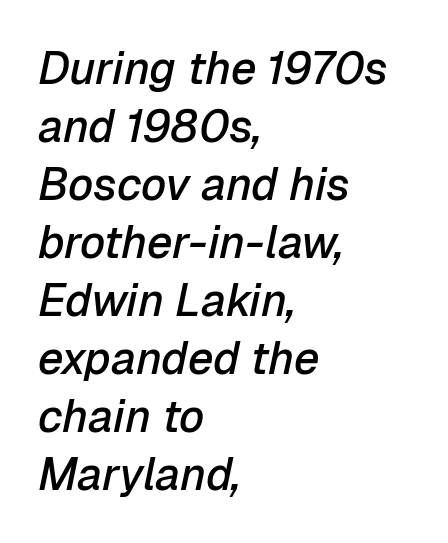
{"italic": "yes", "lean": "right", "slant_degrees": 12, "bold": "semi", "weight": "semibold", "width": "normal", "stroke_contrast": "low", "x_height": "medium", "monospaced": "no", "underline": "no", "align": "left", "line_spacing": "normal", "line_spacing_ratio": 1.29, "letter_spacing": "normal", "letter_spacing_em": 0.0, "glyph_px": 45}
